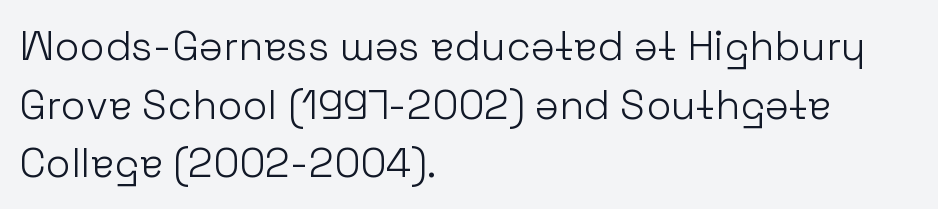
The image shows 41 px light sans-serif type, upright; set left-aligned, normal line spacing (1.43x), normal letter spacing, not underlined; low stroke contrast and a medium x-height.
